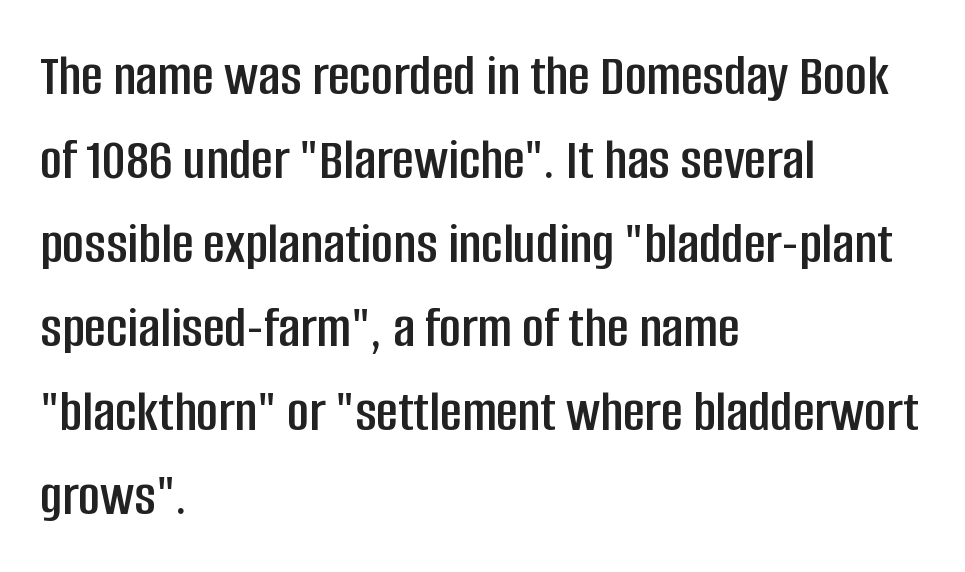
The image shows 60 px condensed sans-serif type, upright; set left-aligned, normal line spacing (1.4x), normal letter spacing, not underlined; low stroke contrast and a large x-height.
